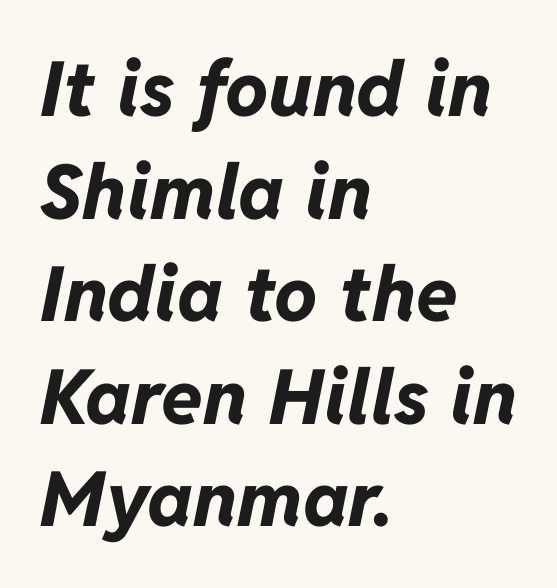
The setting favours the left margin, as ordinary paragraphs usually do. These words are printed bold, with thick strokes throughout. Underline: absent. Each word holds together tightly as a unit, with standard inter-letter gaps. Varying glyph widths throughout — classic text-font behaviour.
